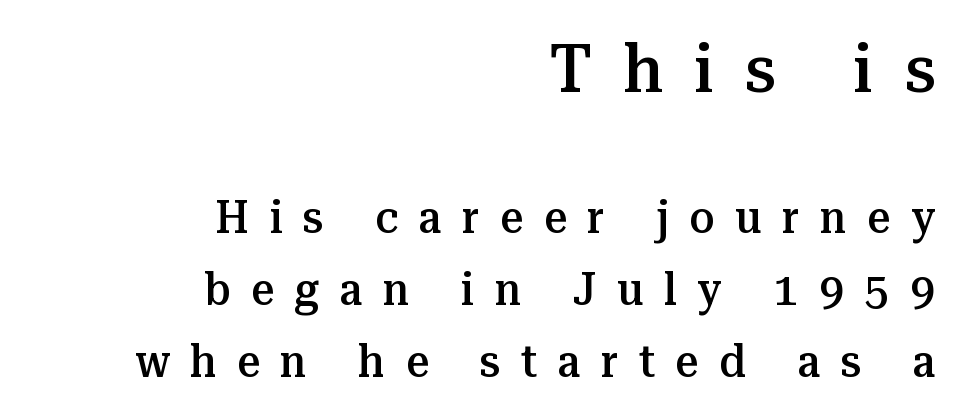
The image shows 68 px semibold serif type, upright; set right-aligned, normal line spacing (1.6x), unusually wide letter spacing (+0.46 em), not underlined; the first (top) block is 1.51x larger; medium stroke contrast and a medium x-height.
